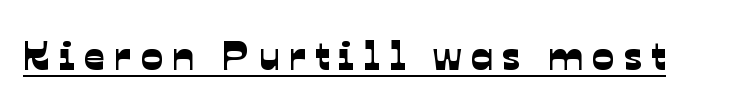
The image shows 41 px sans-serif type; set unusually wide letter spacing (+0.22 em), underlined; low stroke contrast and a medium x-height.
